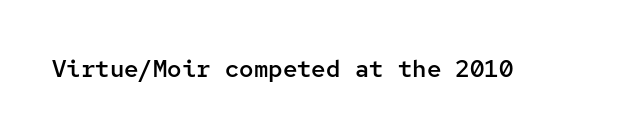
{"italic": "no", "bold": "semi", "underline": "no", "letter_spacing": "normal", "letter_spacing_em": 0.0, "glyph_px": 24}
